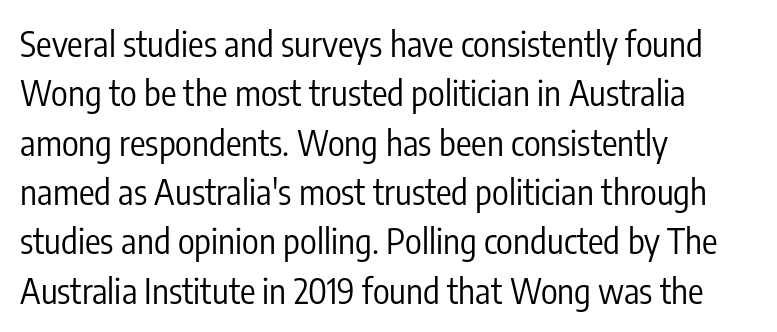
Q: Is the text bold? A: No.
Q: Is the text italic (slanted)? A: No, it is upright.
Q: Is the typeface a serif or a sans-serif typeface? A: Sans-serif.
Q: Is the text underlined? A: No.
Q: How is the paragraph aligned? A: Left-aligned.
Q: Is the spacing between letters normal or unusually wide? A: Normal.
Q: Is the spacing between lines tight, normal or loose? A: Normal.
Q: Width (condensed, normal, or wide)? A: Condensed.
Q: Stroke contrast? A: Low.
Q: x-height? A: Medium.
Q: Monospaced? A: No.
